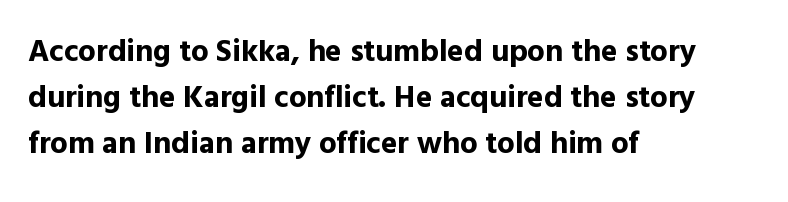
The gaps between neighbouring characters are ordinary and unremarkable. Proportional: the letters do not fall into vertical columns. Pretty heavy lettering here — definitely bold. Ordinary non-slanted type is in use. The string is rendered with underlining switched off.
